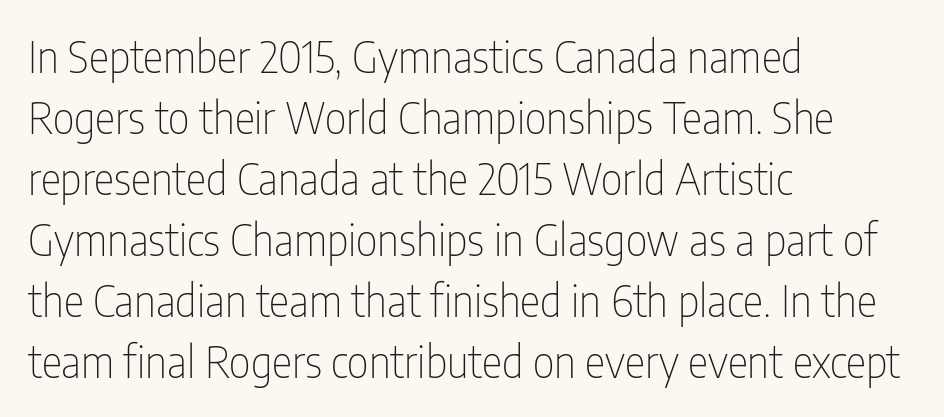
The image shows 43 px thin, condensed sans-serif type, upright; set left-aligned, normal line spacing (1.42x), normal letter spacing, not underlined; low stroke contrast and a medium x-height.
